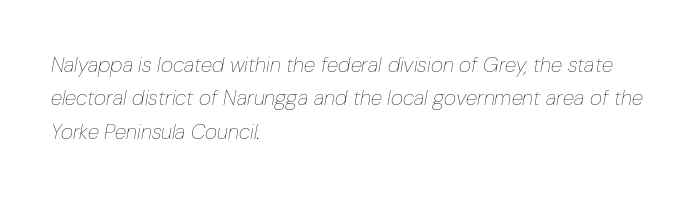
The image shows 21 px text type, italic (leaning right); set left-aligned, normal line spacing (1.59x), normal letter spacing, not underlined.
